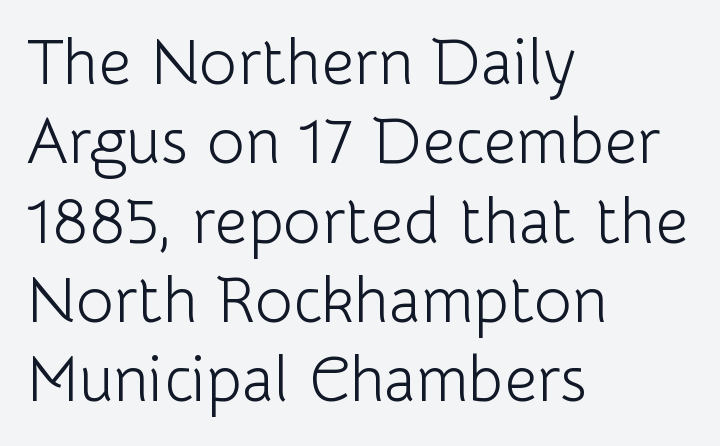
{"serif": "no", "italic": "no", "bold": "no", "weight": "light", "width": "normal", "stroke_contrast": "low", "x_height": "medium", "monospaced": "no", "underline": "no", "align": "left", "line_spacing_ratio": 1.24, "letter_spacing": "normal", "letter_spacing_em": 0.0, "glyph_px": 64}
